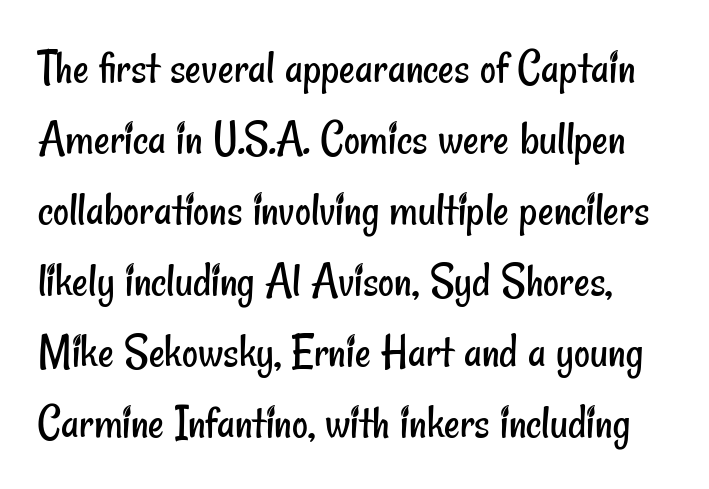
{"serif": "no", "bold": "no", "weight": "regular", "width": "condensed", "stroke_contrast": "low", "x_height": "small", "monospaced": "no", "underline": "no", "line_spacing": "normal", "line_spacing_ratio": 1.45, "letter_spacing": "normal", "letter_spacing_em": 0.0, "glyph_px": 49}
